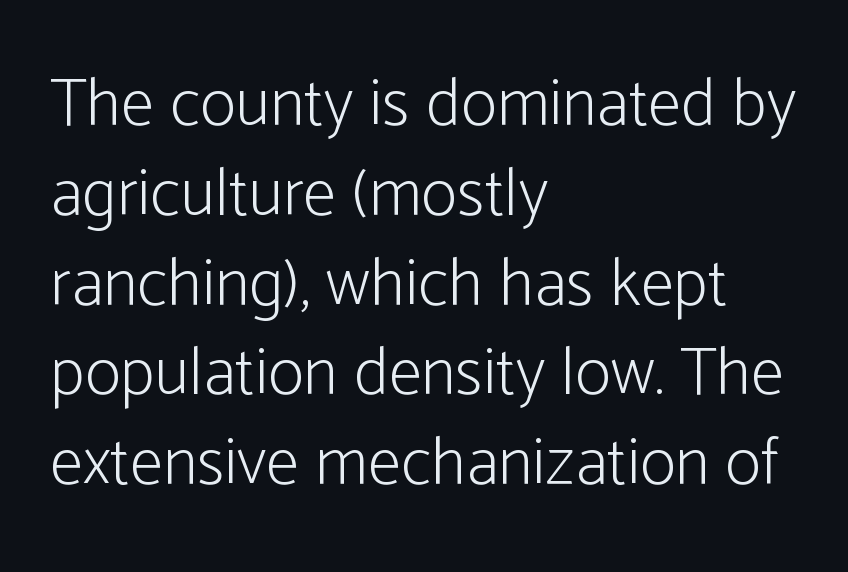
The image shows 68 px light, condensed sans-serif type, upright; set left-aligned, normal line spacing (1.32x), normal letter spacing, not underlined; low stroke contrast and a medium x-height.
